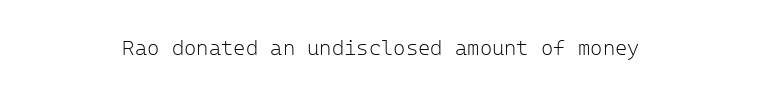
{"italic": "no", "bold": "no", "underline": "no", "letter_spacing": "normal", "letter_spacing_em": 0.0, "glyph_px": 21}
